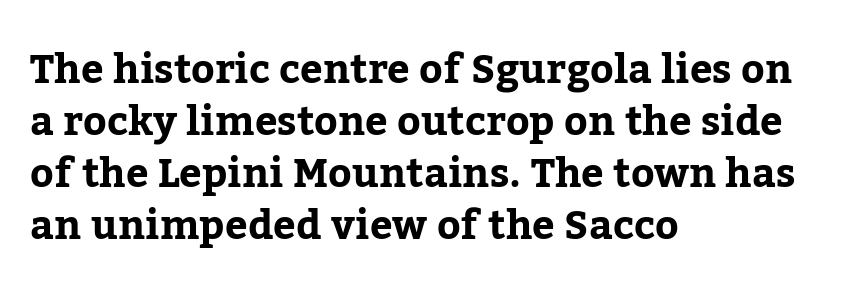
{"serif": "yes", "italic": "no", "width": "normal", "stroke_contrast": "low", "x_height": "medium", "monospaced": "no", "underline": "no", "align": "left", "line_spacing": "normal", "line_spacing_ratio": 1.3, "letter_spacing": "normal", "letter_spacing_em": 0.0, "glyph_px": 40}
